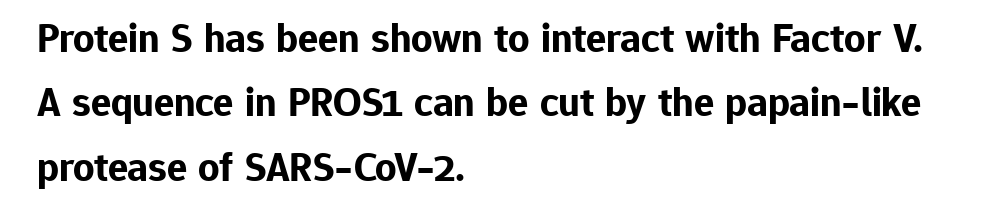
Q: Is the text bold? A: Yes.
Q: Is the text italic (slanted)? A: No, it is upright.
Q: Is the typeface a serif or a sans-serif typeface? A: Sans-serif.
Q: Is the text underlined? A: No.
Q: How is the paragraph aligned? A: Left-aligned.
Q: Is the spacing between letters normal or unusually wide? A: Normal.
Q: Is the spacing between lines tight, normal or loose? A: Normal.
Q: Width (condensed, normal, or wide)? A: Normal.
Q: Stroke contrast? A: Low.
Q: x-height? A: Medium.
Q: Monospaced? A: No.
